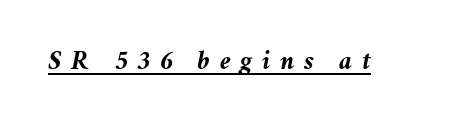
Q: Is the text bold? A: Yes.
Q: Is the text italic (slanted)? A: Yes, it leans right by about 11 degrees.
Q: Is the text underlined? A: Yes.
Q: Is the spacing between letters normal or unusually wide? A: Unusually wide.
Q: Width (condensed, normal, or wide)? A: Normal.
Q: Stroke contrast? A: Medium.
Q: x-height? A: Medium.
Q: Monospaced? A: No.
